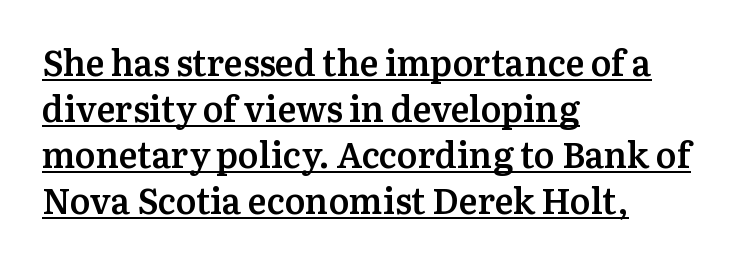
Between one letter and the next there's only the usual sliver of space. Italic: no, the glyphs are upright roman. What weight is shown? A semibold, between regular and bold. The lines in this sample share a left origin and differ only in where they stop. The rendering uses natural spacing where letterforms have individual widths. These lines sit exactly where default settings would place them.
